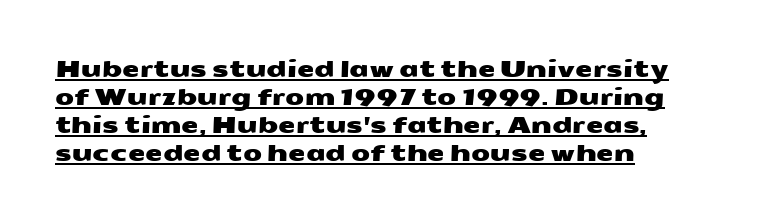
Observe the ordinary spacing: letters are neighbours, not strangers. The lettering is marked with a stroke running underneath it. The ragged edge is on the right, which tells us the setting is flush left. This block has exactly the height ordinary leading produces.
